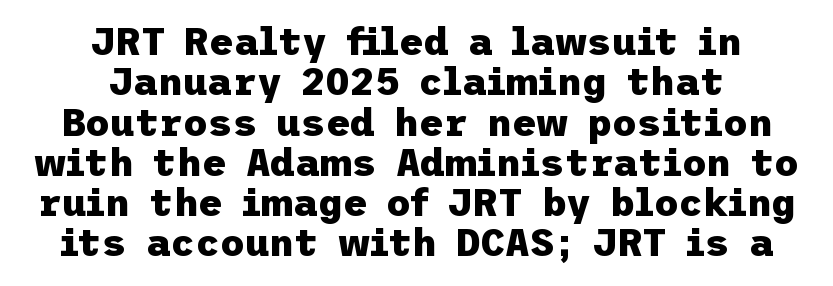
The image shows 38 px heavy sans-serif type, upright; set centered, tight line spacing (1.06x), normal letter spacing, not underlined; low stroke contrast and a medium x-height.
